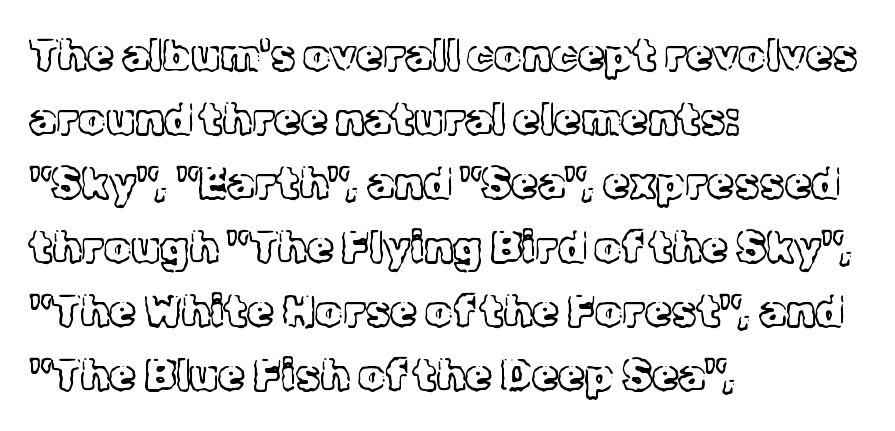
If you drew a ruler down the left edge, every line would touch it. What kind of face is this? One with serifs. Is this a heavy cut? Hardly; it is regular or lighter. The passage shown is not underscored anywhere. Character widths vary here, with narrow letters taking less room than wide ones. The gaps between neighbouring characters are ordinary and unremarkable.
